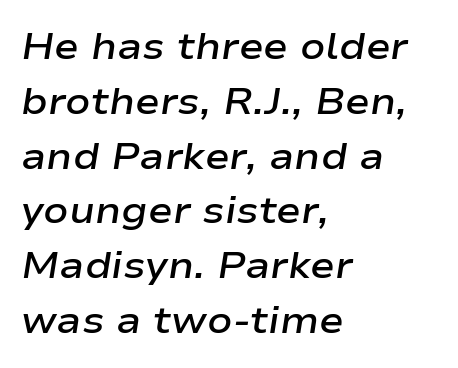
Notice the strokes are somewhat thickened but not fully heavy: this is a semibold. Notice how the passage keeps a crisp vertical edge on the left only. The gap between lines stays unmarked. The rendering keeps characters at their native spacing.
